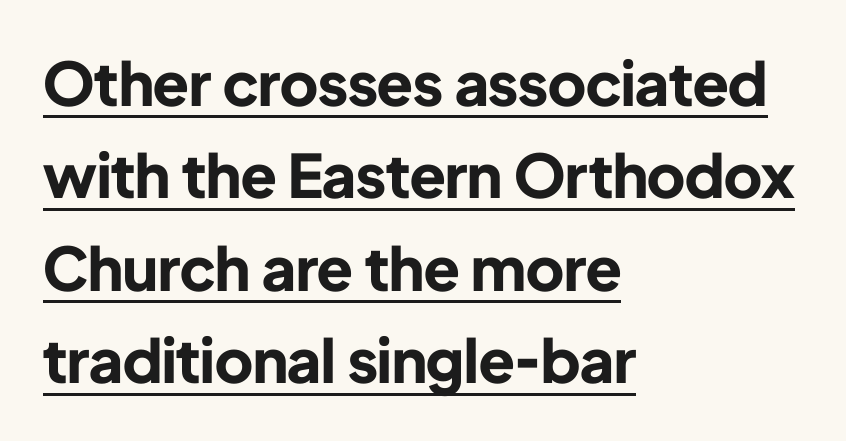
Q: Is the text bold? A: Yes.
Q: Is the text italic (slanted)? A: No, it is upright.
Q: Is the typeface a serif or a sans-serif typeface? A: Sans-serif.
Q: Is the text underlined? A: Yes.
Q: How is the paragraph aligned? A: Left-aligned.
Q: Is the spacing between letters normal or unusually wide? A: Normal.
Q: Is the spacing between lines tight, normal or loose? A: Normal.
Q: Width (condensed, normal, or wide)? A: Normal.
Q: Stroke contrast? A: Low.
Q: x-height? A: Medium.
Q: Monospaced? A: No.
